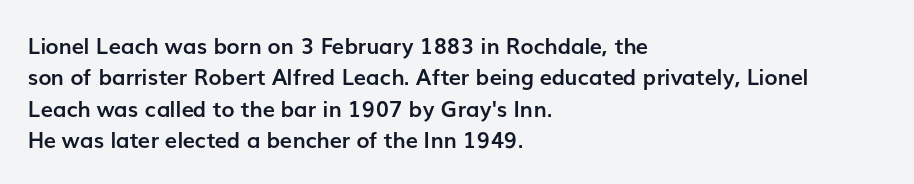
Q: Is the text bold? A: Yes.
Q: Is the text italic (slanted)? A: No, it is upright.
Q: Is the text underlined? A: No.
Q: How is the paragraph aligned? A: Left-aligned.
Q: Is the spacing between letters normal or unusually wide? A: Normal.
Q: Is the spacing between lines tight, normal or loose? A: Normal.
